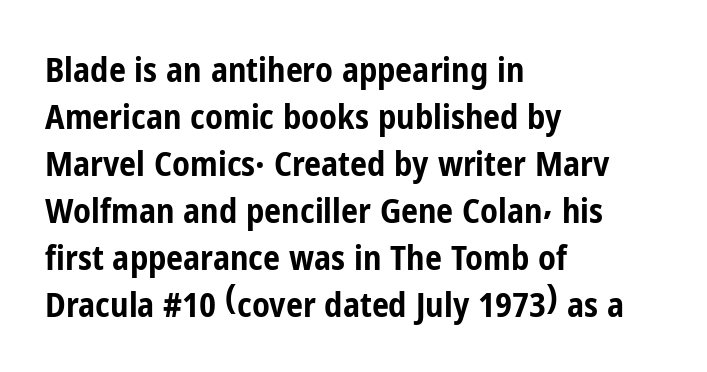
The image shows 34 px bold, condensed sans-serif type, upright; set left-aligned, normal line spacing (1.38x), normal letter spacing, not underlined; low stroke contrast and a medium x-height.
